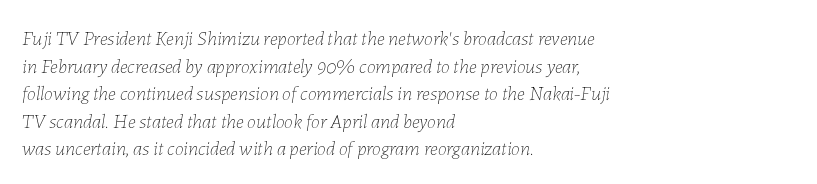
Q: Is the text bold? A: No.
Q: Is the text italic (slanted)? A: Yes, it leans right by about 7 degrees.
Q: Is the text underlined? A: No.
Q: How is the paragraph aligned? A: Left-aligned.
Q: Is the spacing between letters normal or unusually wide? A: Normal.
Q: Is the spacing between lines tight, normal or loose? A: Normal.
